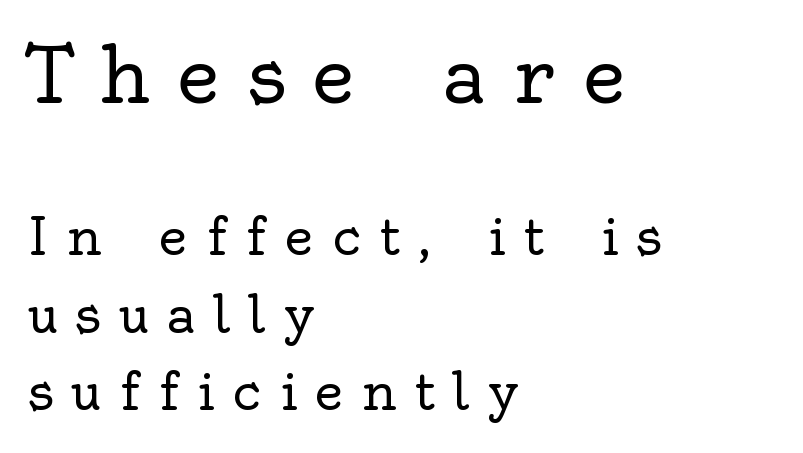
Q: Is the text bold? A: No.
Q: Is the text italic (slanted)? A: No, it is upright.
Q: Is the typeface a serif or a sans-serif typeface? A: Serif.
Q: Is the text underlined? A: No.
Q: How is the paragraph aligned? A: Left-aligned.
Q: Is the spacing between letters normal or unusually wide? A: Unusually wide.
Q: Is the spacing between lines tight, normal or loose? A: Normal.
Q: Which block of text is set in a larger size, the first (top) or the second (bottom)? A: The first (top) one.
Q: Width (condensed, normal, or wide)? A: Normal.
Q: x-height? A: Small.
Q: Monospaced? A: No.
